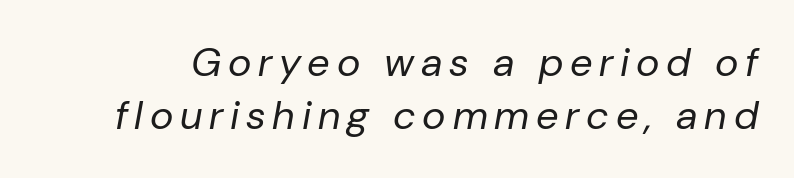
{"italic": "yes", "lean": "right", "slant_degrees": 10, "bold": "no", "weight": "regular", "width": "normal", "stroke_contrast": "low", "x_height": "medium", "monospaced": "no", "underline": "no", "line_spacing": "normal", "line_spacing_ratio": 1.32, "glyph_px": 40}
